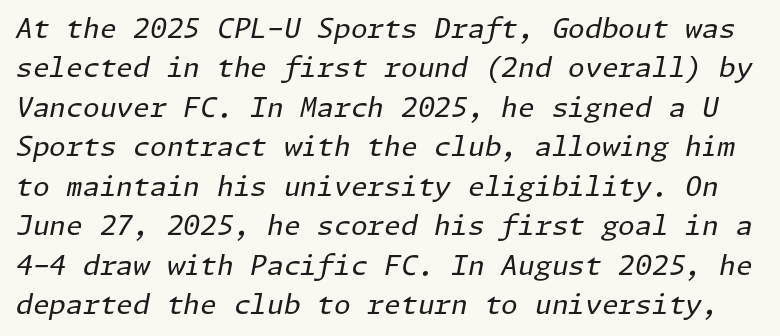
The image shows 27 px text type, italic (leaning right); set normal line spacing (1.46x), normal letter spacing, not underlined.
